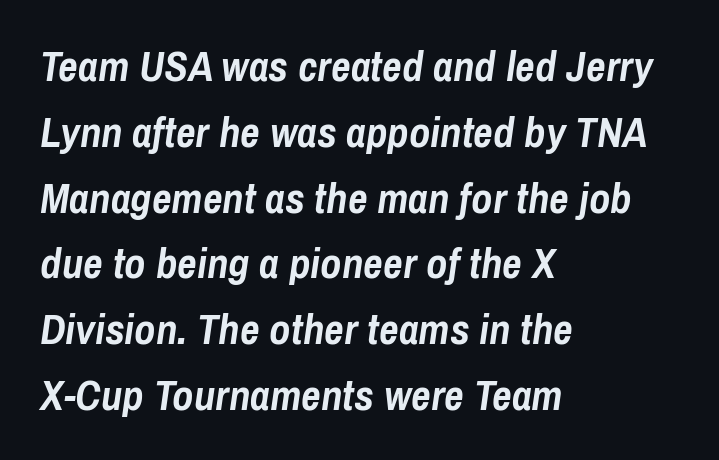
Leading: standard. The foot of each line stays bare and open. The ragged edge is on the right, which tells us the setting is flush left. The glyphs have the mass of a bold cut. These lines are rendered in a variable-pitch font. This rendering leaves character spacing at its baseline value.
